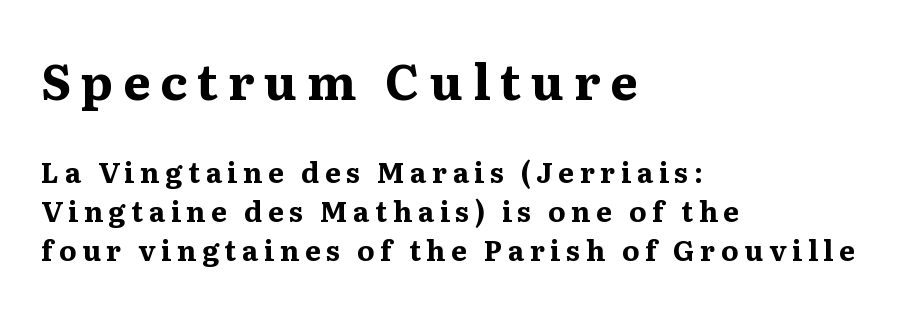
The image shows 49 px bold serif type, upright; set left-aligned, normal line spacing (1.4x), unusually wide letter spacing (+0.2 em), not underlined; the first (top) block is 1.75x larger; medium stroke contrast and a medium x-height.
